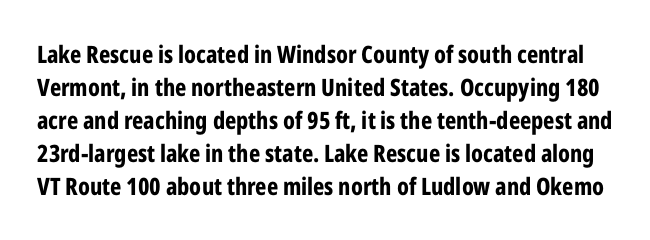
The image shows 24 px bold type, upright; set normal line spacing (1.37x), normal letter spacing, not underlined.
